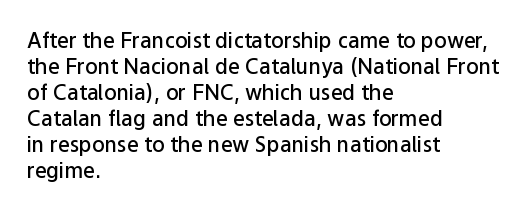
{"italic": "no", "bold": "semi", "underline": "no", "align": "left", "line_spacing_ratio": 1.24, "letter_spacing": "normal", "letter_spacing_em": 0.0, "glyph_px": 21}
